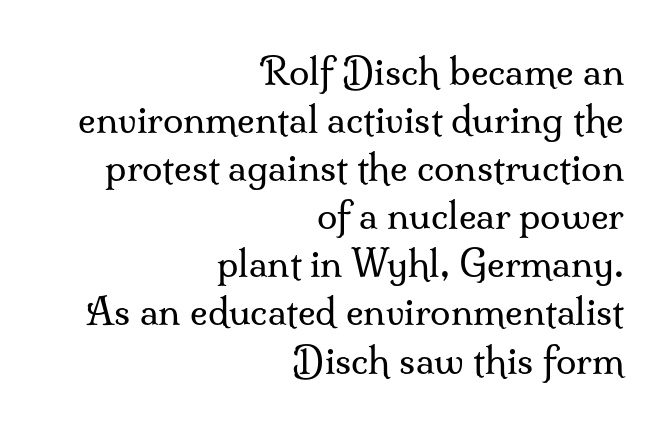
The designer went with a serif here, giving each stem small feet. Students, observe: this is what conventionally led text looks like. This is not heavy type; no bold has been used. This is roman type, the default non-slanted kind.
